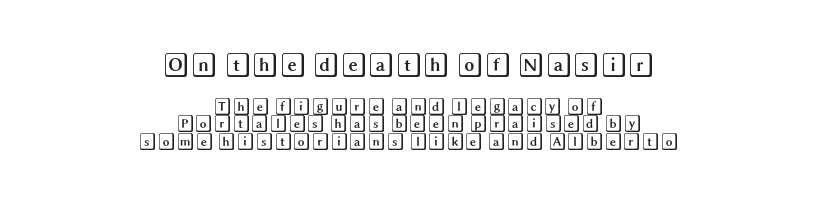
Horizontal bands of white between lines are thin slivers. Note: larger setting up top, smaller setting below. The words here are not underlined. The gaps between neighbouring characters are ordinary and unremarkable. Every stem runs plumb, perpendicular to the baseline. Teacher's note: observe the equal gaps on both sides — that is centered alignment.
